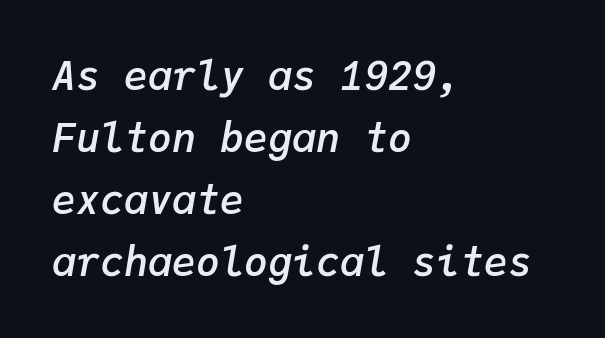
{"italic": "yes", "lean": "right", "slant_degrees": 9, "bold": "semi", "weight": "semibold", "width": "normal", "stroke_contrast": "low", "x_height": "medium", "monospaced": "yes", "underline": "no", "align": "left", "line_spacing": "normal", "line_spacing_ratio": 1.55, "letter_spacing": "normal", "letter_spacing_em": 0.0, "glyph_px": 40}
